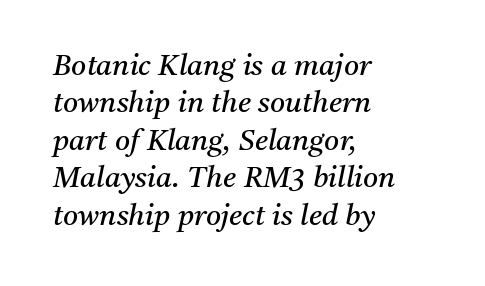
{"serif": "yes", "italic": "yes", "lean": "right", "slant_degrees": 11, "bold": "no", "weight": "regular", "width": "normal", "stroke_contrast": "medium", "x_height": "medium", "monospaced": "no", "underline": "no", "align": "left", "line_spacing": "normal", "line_spacing_ratio": 1.29, "letter_spacing": "normal", "letter_spacing_em": 0.0, "glyph_px": 29}
